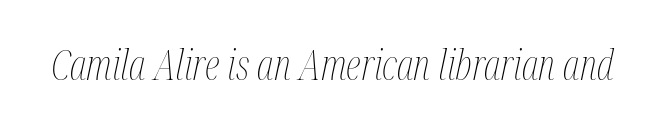
Q: Is the text bold? A: No.
Q: Is the text italic (slanted)? A: Yes, it leans right by about 12 degrees.
Q: Is the text underlined? A: No.
Q: Is the spacing between letters normal or unusually wide? A: Normal.
Q: Width (condensed, normal, or wide)? A: Condensed.
Q: Stroke contrast? A: Medium.
Q: x-height? A: Medium.
Q: Monospaced? A: No.
